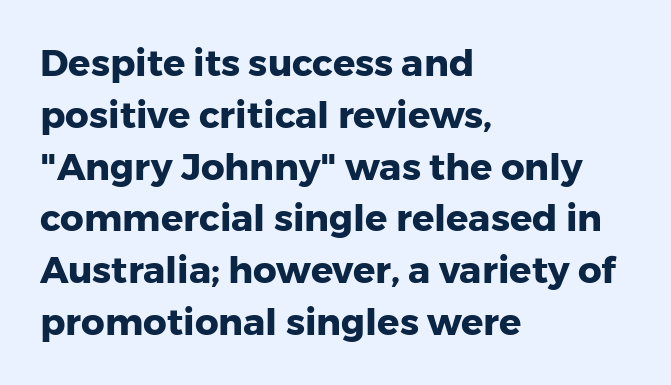
Leading matches the norm, producing a regular column. You can tell from the bare stems that sans-serif type was used. The passage shown is typed in a proportional face where columns would drift. Characters follow at the spacing the type designer built in. Horizontally, the lines are justified to the leading edge only. The typography opts for an upright posture over an oblique one.
